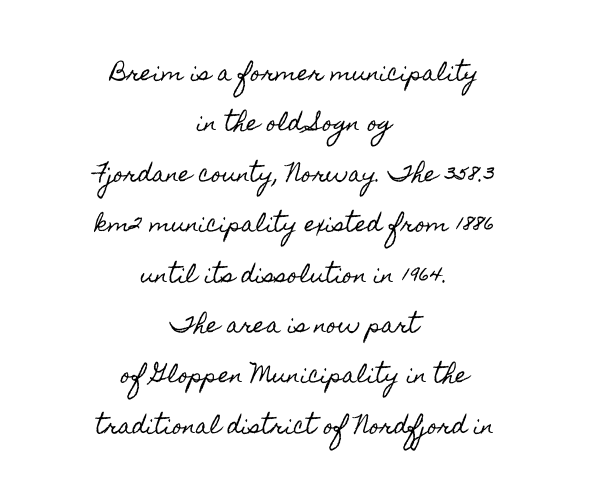
The image shows 21 px text type; set centered, loose line spacing (2.4x), normal letter spacing, not underlined.
